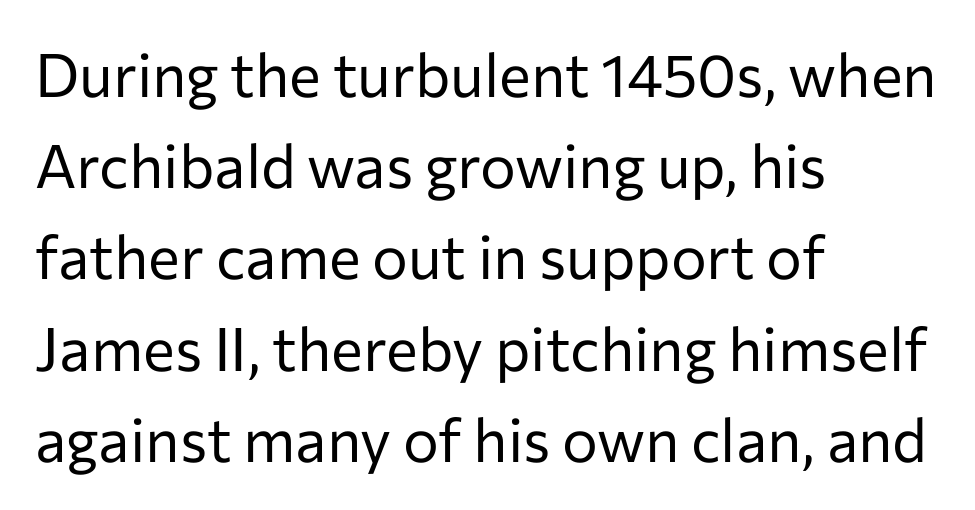
{"serif": "no", "italic": "no", "bold": "no", "weight": "regular", "width": "normal", "stroke_contrast": "low", "x_height": "medium", "monospaced": "no", "underline": "no", "align": "left", "line_spacing": "normal", "line_spacing_ratio": 1.52, "letter_spacing": "normal", "letter_spacing_em": 0.0, "glyph_px": 60}
